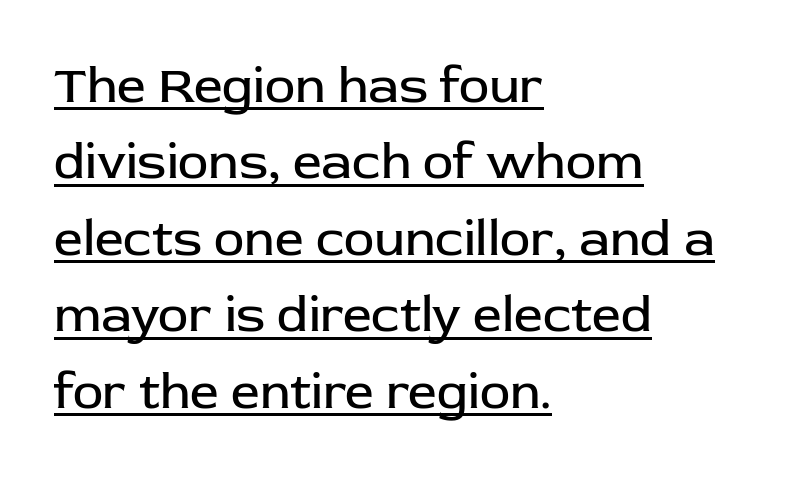
The rendering shows plain stroke endings on the letterforms — a sans-serif design. Line starts are locked; line ends wander. Words appear dense and cohesive because spacing is normal. A typesetter would call this proportional, since set widths differ per character. Ordinary non-slanted type is in use.
